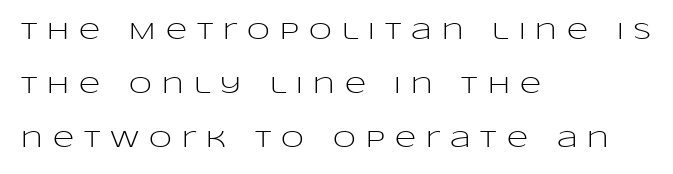
The image shows 23 px text type, upright; set left-aligned, loose line spacing (2.35x), unusually wide letter spacing (+0.44 em), not underlined.
